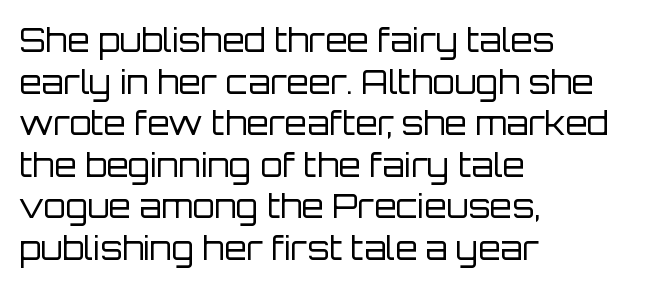
The image shows 32 px regular-weight sans-serif type, upright; set left-aligned, normal line spacing (1.3x), normal letter spacing, not underlined; low stroke contrast and a large x-height.
